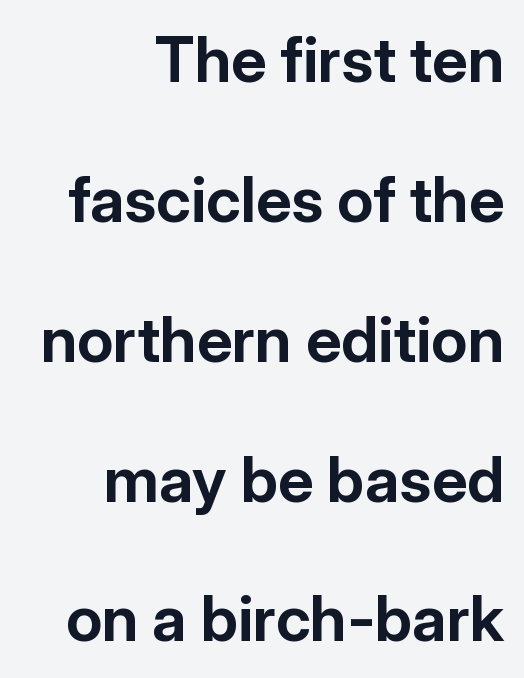
The text was rendered using a sans face with plain stroke endings. Right-aligned paragraph, ragged on the left. Plenty of ink on the page — the face is bold. Does extra space separate the letters? No, they use regular spacing. The line-height multiplier appears high, well above default. Varying glyph widths throughout — classic text-font behaviour.
